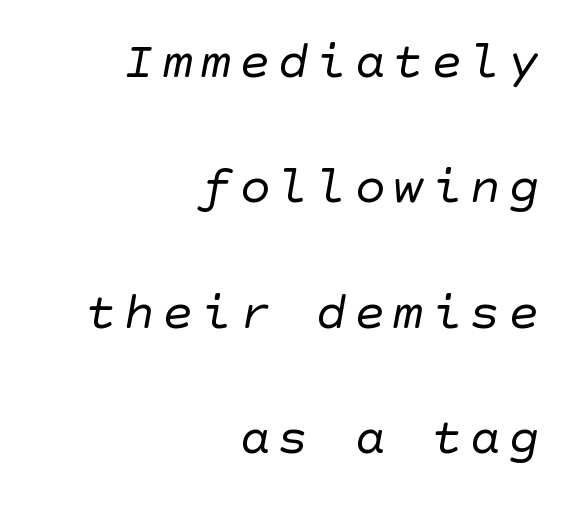
Q: Is the text bold? A: No.
Q: Is the typeface a serif or a sans-serif typeface? A: Sans-serif.
Q: Is the text underlined? A: No.
Q: How is the paragraph aligned? A: Right-aligned.
Q: Is the spacing between lines tight, normal or loose? A: Loose.
Q: Width (condensed, normal, or wide)? A: Normal.
Q: Stroke contrast? A: Low.
Q: x-height? A: Large.
